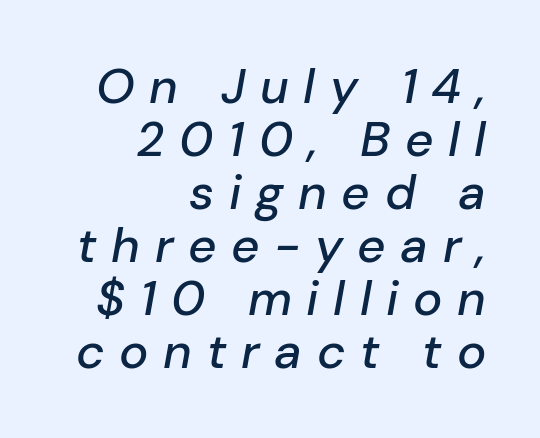
This rendering features lettering with no underline. Between one letter and the next there's a generous, obvious gap. Characters are canted at an angle relative to the baseline's perpendicular. Think of a printed novel: that variable character pitch is what you see here.
